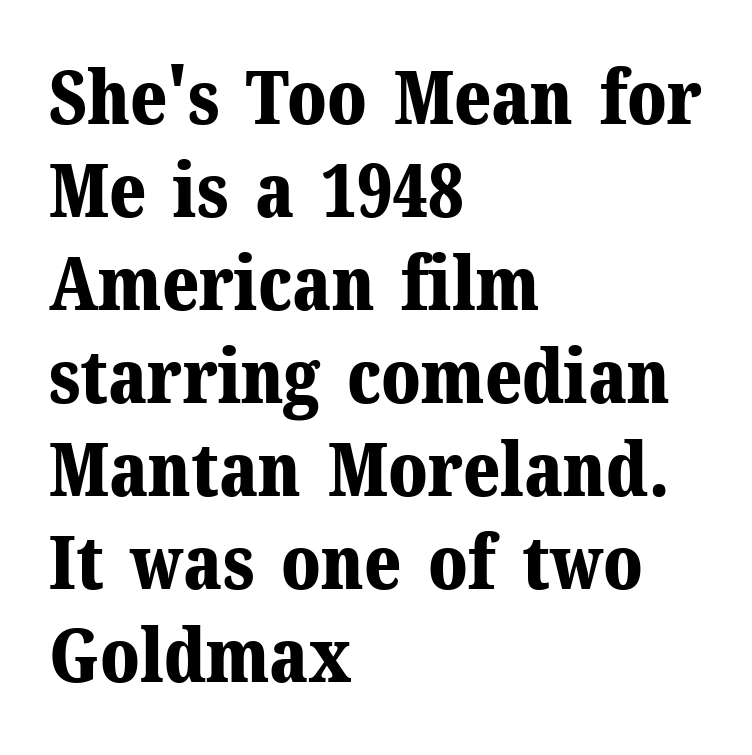
Q: Is the text bold? A: Yes.
Q: Is the text italic (slanted)? A: No, it is upright.
Q: Is the typeface a serif or a sans-serif typeface? A: Serif.
Q: Is the text underlined? A: No.
Q: How is the paragraph aligned? A: Left-aligned.
Q: Is the spacing between letters normal or unusually wide? A: Normal.
Q: Width (condensed, normal, or wide)? A: Normal.
Q: Stroke contrast? A: Medium.
Q: x-height? A: Medium.
Q: Monospaced? A: No.
